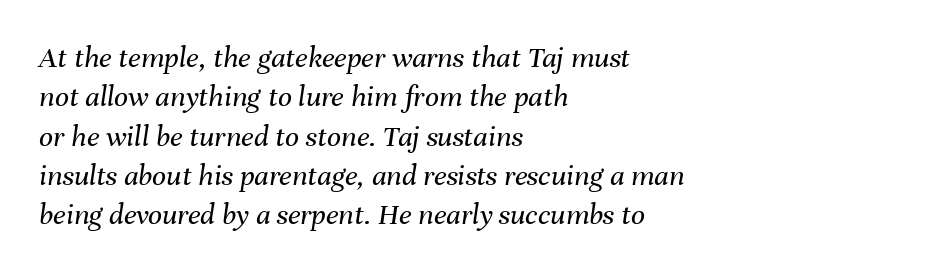
The image shows 31 px regular-weight type, italic (leaning right); set left-aligned, normal line spacing (1.27x), normal letter spacing, not underlined; medium stroke contrast and a medium x-height.
